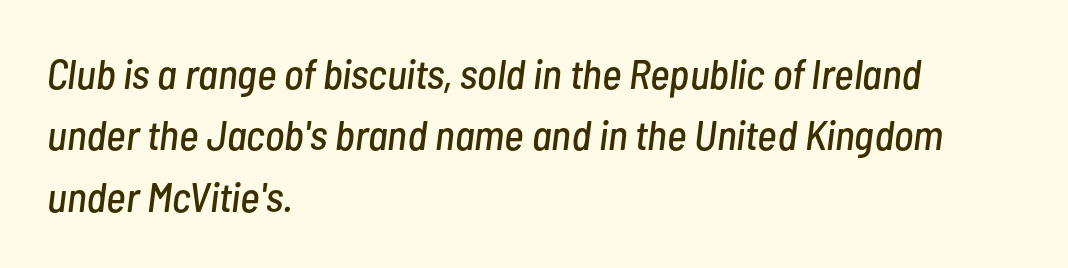
Q: Is the text italic (slanted)? A: Yes, it leans right by about 7 degrees.
Q: Is the text underlined? A: No.
Q: How is the paragraph aligned? A: Left-aligned.
Q: Is the spacing between letters normal or unusually wide? A: Normal.
Q: Is the spacing between lines tight, normal or loose? A: Normal.
Q: Width (condensed, normal, or wide)? A: Condensed.
Q: Stroke contrast? A: Low.
Q: x-height? A: Medium.
Q: Monospaced? A: No.
